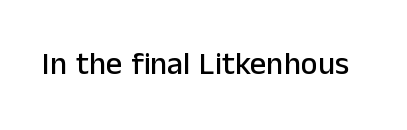
{"serif": "no", "italic": "no", "width": "normal", "stroke_contrast": "low", "x_height": "medium", "monospaced": "no", "underline": "no", "letter_spacing": "normal", "letter_spacing_em": 0.0, "glyph_px": 32}
